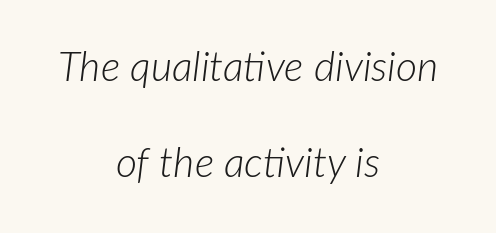
{"italic": "yes", "lean": "right", "slant_degrees": 7, "bold": "no", "weight": "light", "width": "normal", "stroke_contrast": "low", "x_height": "medium", "monospaced": "no", "underline": "no", "align": "center", "line_spacing": "loose", "line_spacing_ratio": 2.34, "letter_spacing": "normal", "letter_spacing_em": 0.0, "glyph_px": 41}
